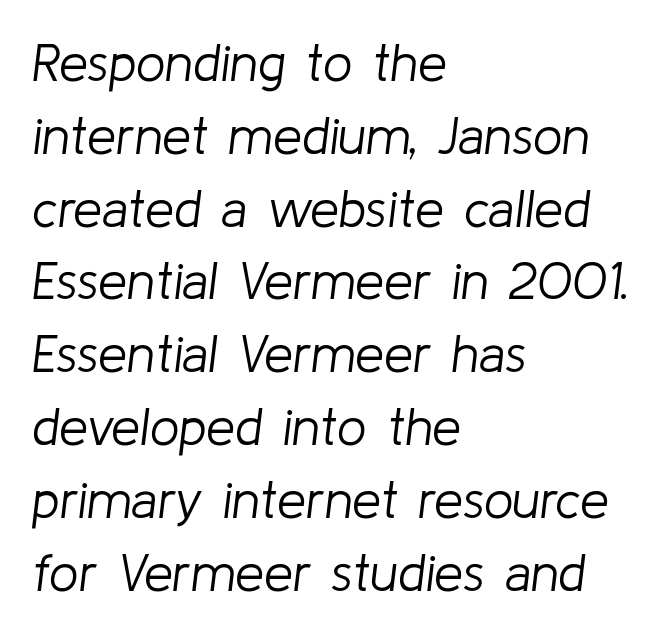
{"italic": "yes", "lean": "right", "slant_degrees": 8, "bold": "no", "weight": "light", "width": "normal", "stroke_contrast": "low", "x_height": "medium", "monospaced": "no", "underline": "no", "align": "left", "line_spacing": "normal", "line_spacing_ratio": 1.4, "letter_spacing": "normal", "letter_spacing_em": 0.0, "glyph_px": 52}
